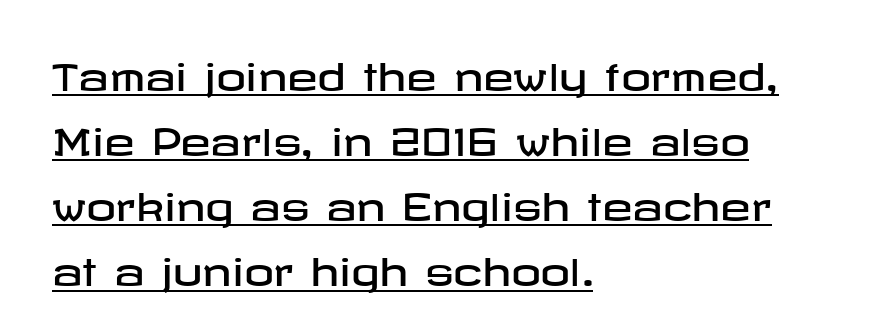
{"serif": "no", "italic": "no", "width": "wide", "stroke_contrast": "low", "x_height": "medium", "underline": "yes", "align": "left", "line_spacing_ratio": 1.76, "letter_spacing": "normal", "letter_spacing_em": 0.0, "glyph_px": 37}
